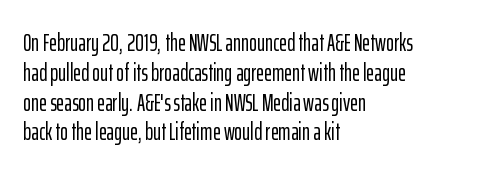
Q: Is the text italic (slanted)? A: No, it is upright.
Q: Is the text underlined? A: No.
Q: How is the paragraph aligned? A: Left-aligned.
Q: Is the spacing between letters normal or unusually wide? A: Normal.
